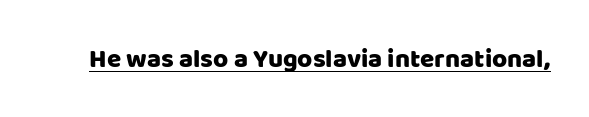
{"italic": "no", "underline": "yes", "letter_spacing": "normal", "letter_spacing_em": 0.0, "glyph_px": 26}
